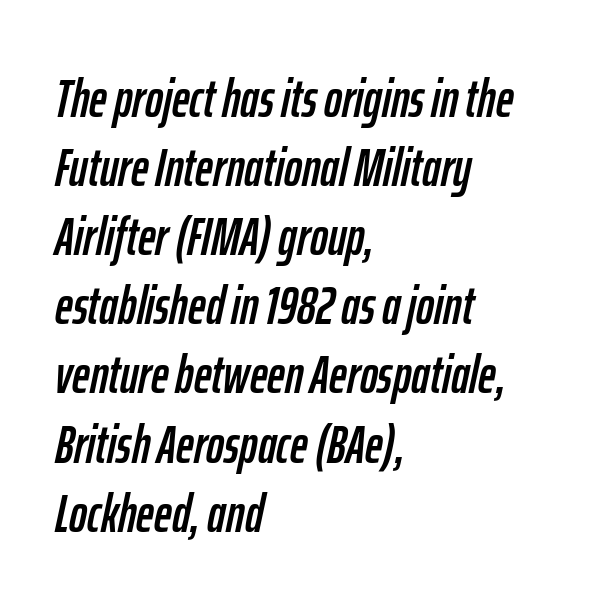
Q: Is the text italic (slanted)? A: Yes, it leans right by about 12 degrees.
Q: Is the text underlined? A: No.
Q: How is the paragraph aligned? A: Left-aligned.
Q: Is the spacing between letters normal or unusually wide? A: Normal.
Q: Is the spacing between lines tight, normal or loose? A: Normal.
Q: Width (condensed, normal, or wide)? A: Condensed.
Q: Stroke contrast? A: Low.
Q: x-height? A: Medium.
Q: Monospaced? A: No.
